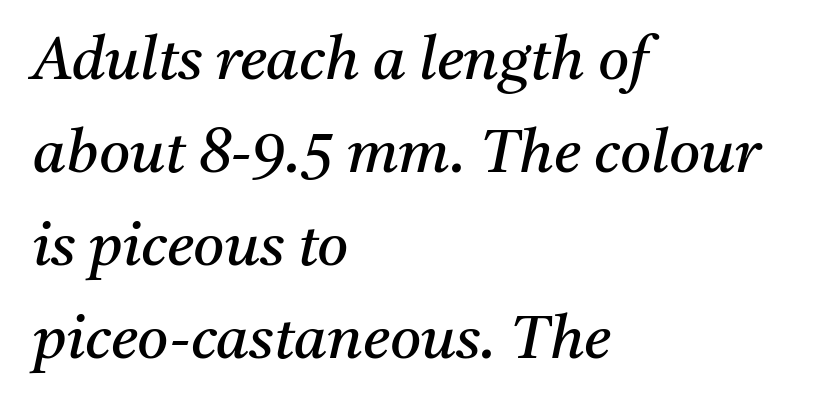
The letterforms sit shoulder to shoulder at normal distance. Characters are canted at an angle relative to the baseline's perpendicular. Short and long lines alike share a common starting point at left. If you measured baseline to baseline, you'd find a middling distance. Each letter keeps its own natural width here, so spacing adapts to shape.
